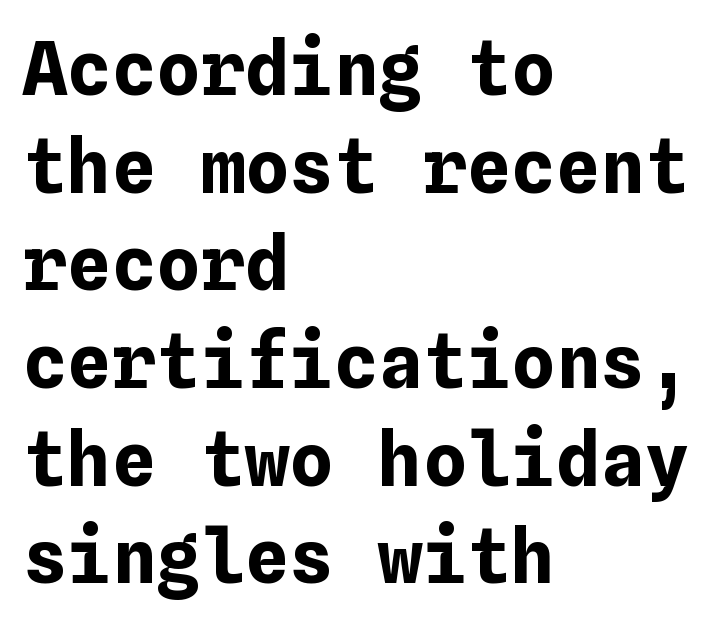
This sample uses plain, unmodified letter spacing. Notice how descenders clear the ascenders below comfortably — that's standard leading. This rendering uses left alignment, leaving the right contour irregular. Check under the words: just untouched page.
